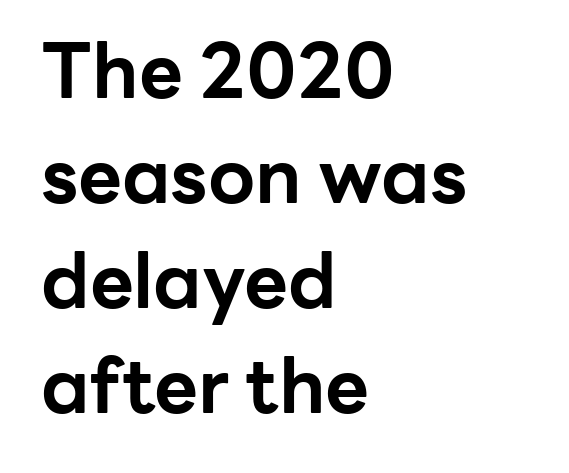
Q: Is the text bold? A: Yes.
Q: Is the text italic (slanted)? A: No, it is upright.
Q: Is the typeface a serif or a sans-serif typeface? A: Sans-serif.
Q: Is the text underlined? A: No.
Q: How is the paragraph aligned? A: Left-aligned.
Q: Is the spacing between letters normal or unusually wide? A: Normal.
Q: Is the spacing between lines tight, normal or loose? A: Normal.
Q: Width (condensed, normal, or wide)? A: Normal.
Q: Stroke contrast? A: Low.
Q: x-height? A: Medium.
Q: Monospaced? A: No.
